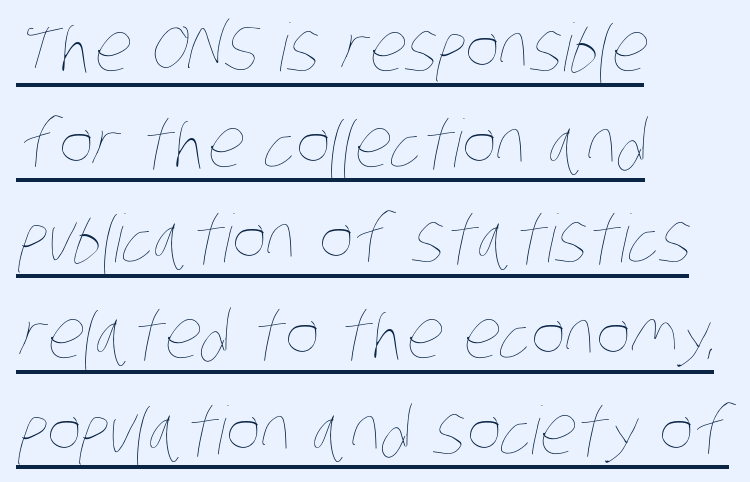
Compared with a typical body face, this is equally light or lighter still. The line texture is even and compact thanks to regular tracking. Emphasis is given by a line drawn under the lettering. Here the designer chose a conventional face with non-uniform glyph widths.
